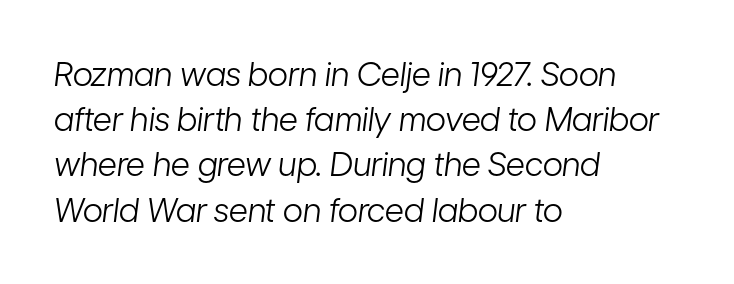
The image shows 33 px light, condensed type, italic (leaning right); set left-aligned, normal line spacing (1.37x), normal letter spacing, not underlined; low stroke contrast and a medium x-height.
